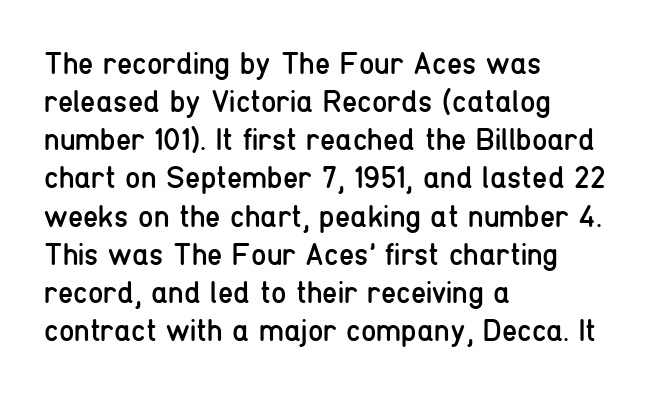
The image shows 31 px regular-weight, condensed sans-serif type, upright; set left-aligned, line spacing 1.23x, normal letter spacing, not underlined; low stroke contrast and a medium x-height.
